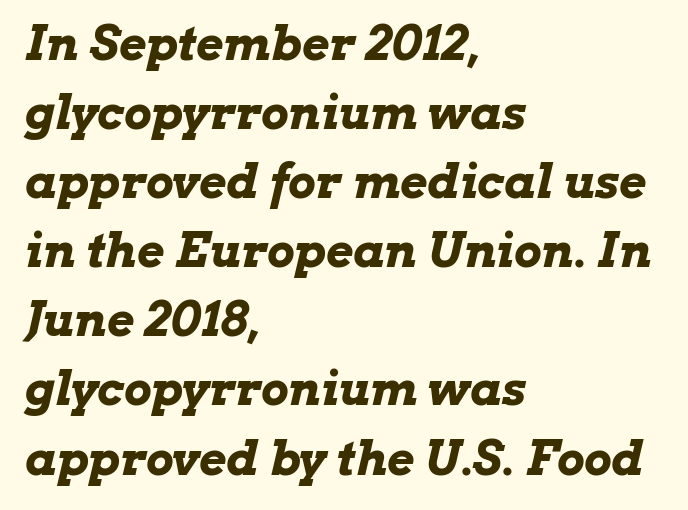
{"italic": "yes", "lean": "right", "slant_degrees": 13, "bold": "yes", "weight": "bold", "width": "wide", "stroke_contrast": "low", "x_height": "medium", "monospaced": "no", "underline": "no", "align": "left", "line_spacing": "normal", "line_spacing_ratio": 1.47, "letter_spacing": "normal", "letter_spacing_em": 0.0, "glyph_px": 47}
